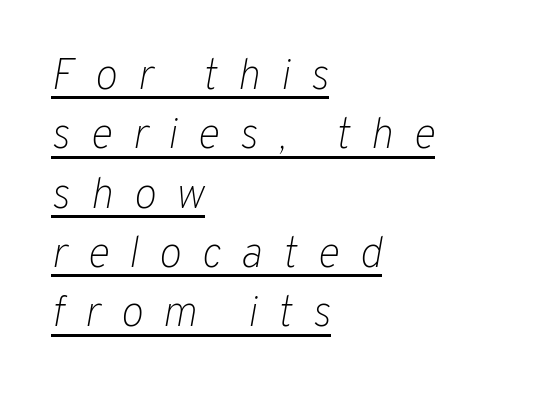
{"italic": "yes", "lean": "right", "slant_degrees": 10, "bold": "no", "weight": "light", "width": "normal", "stroke_contrast": "low", "x_height": "medium", "monospaced": "no", "underline": "yes", "align": "left", "line_spacing": "normal", "line_spacing_ratio": 1.38, "letter_spacing": "wide", "letter_spacing_em": 0.47, "glyph_px": 43}
